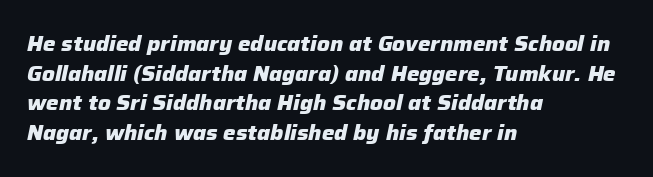
Q: Is the text bold? A: Yes.
Q: Is the text italic (slanted)? A: Yes, it leans right by about 12 degrees.
Q: Is the text underlined? A: No.
Q: How is the paragraph aligned? A: Left-aligned.
Q: Is the spacing between letters normal or unusually wide? A: Normal.
Q: Is the spacing between lines tight, normal or loose? A: Normal.
